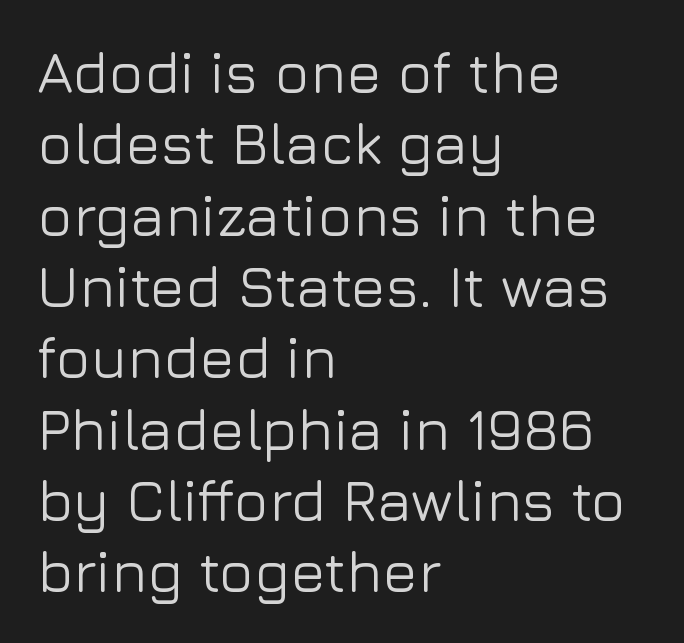
Q: Is the text italic (slanted)? A: No, it is upright.
Q: Is the typeface a serif or a sans-serif typeface? A: Sans-serif.
Q: Is the text underlined? A: No.
Q: How is the paragraph aligned? A: Left-aligned.
Q: Is the spacing between letters normal or unusually wide? A: Normal.
Q: Width (condensed, normal, or wide)? A: Normal.
Q: Stroke contrast? A: Low.
Q: x-height? A: Medium.
Q: Monospaced? A: No.
